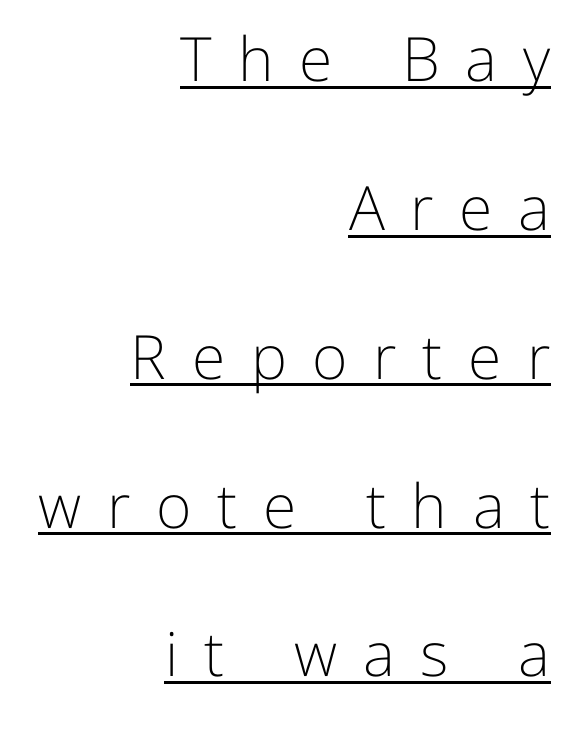
The image shows 61 px light sans-serif type, upright; set right-aligned, loose line spacing (2.44x), unusually wide letter spacing (+0.42 em), underlined; low stroke contrast and a medium x-height.
